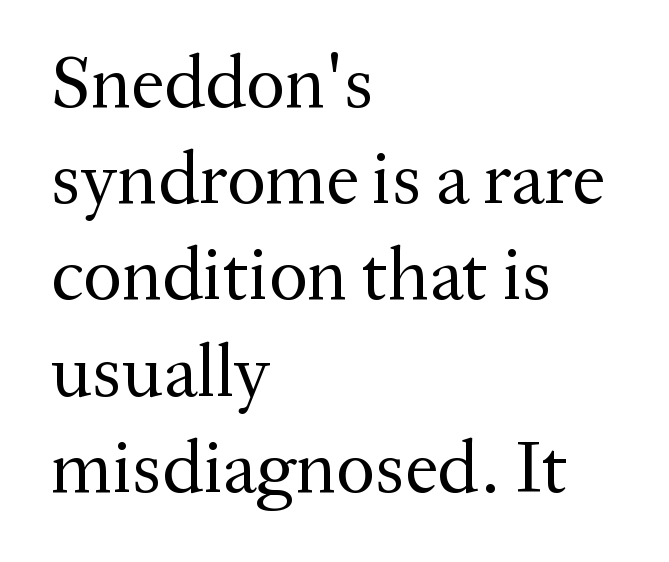
The image shows 74 px regular-weight serif type, upright; set left-aligned, normal line spacing (1.3x), normal letter spacing, not underlined; medium stroke contrast and a medium x-height.
